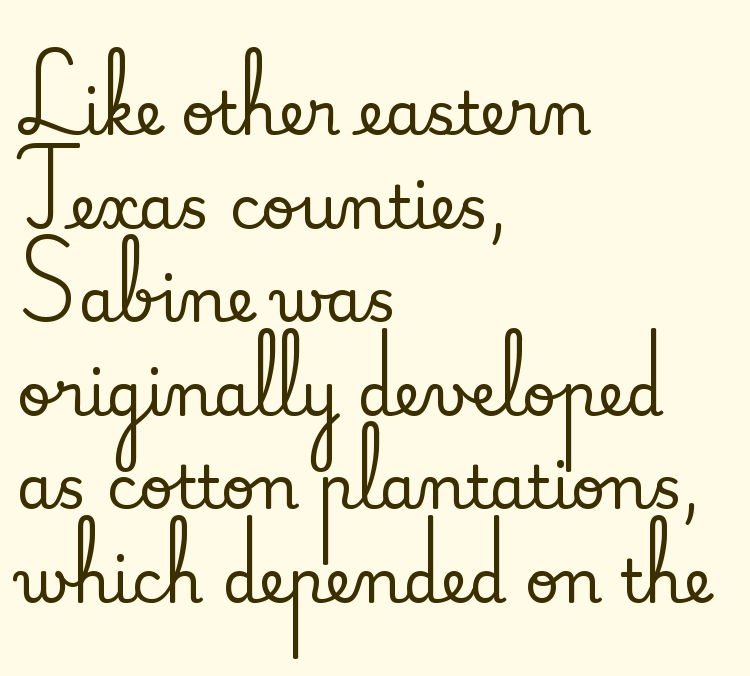
Descender tails drop into unmarked territory. Note: serifs present on the glyphs. Looks like regular typesetting: each glyph gets only the width it needs. What stands out about the letter spacing? Nothing — it is the standard amount. These lines were composed using upright roman letters. Evenly set lines give the paragraph a standard silhouette.
